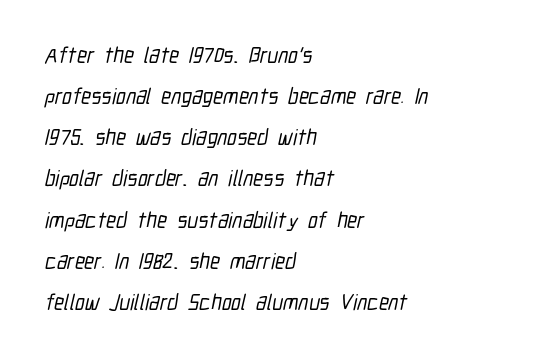
Q: Is the text underlined? A: No.
Q: How is the paragraph aligned? A: Left-aligned.
Q: Is the spacing between letters normal or unusually wide? A: Normal.
